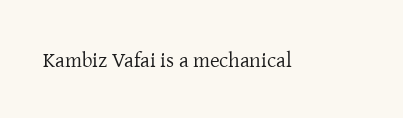
The passage shown is not underscored anywhere. The font's upright variant was chosen for this text. Stems here are at most as thick as an everyday book face. Observe the ordinary spacing: letters are neighbours, not strangers.
